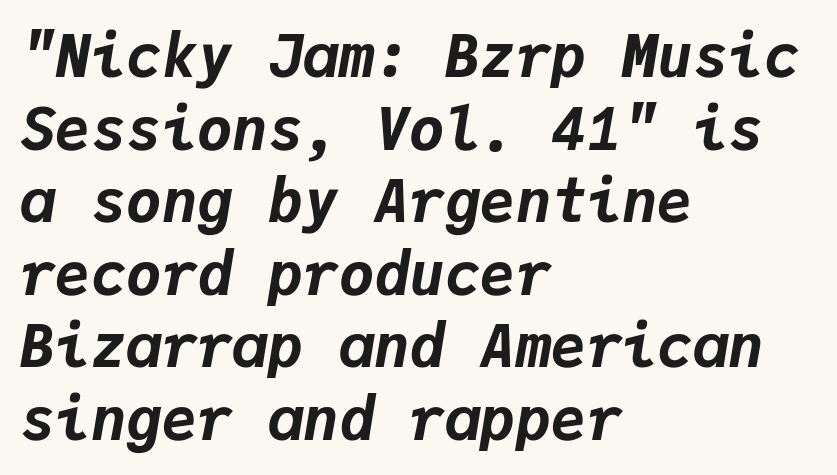
{"italic": "yes", "lean": "right", "slant_degrees": 9, "bold": "yes", "weight": "bold", "width": "normal", "stroke_contrast": "low", "x_height": "medium", "monospaced": "yes", "underline": "no", "align": "left", "line_spacing_ratio": 1.23, "letter_spacing": "normal", "letter_spacing_em": 0.0, "glyph_px": 59}
